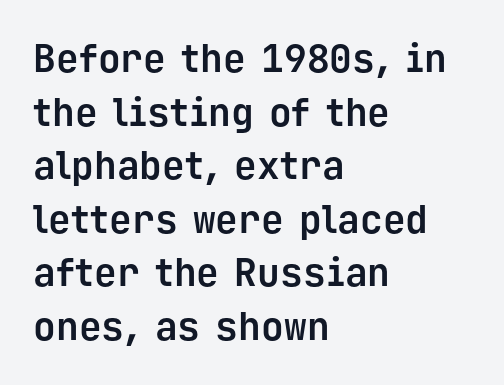
{"serif": "no", "italic": "no", "bold": "yes", "weight": "bold", "width": "normal", "stroke_contrast": "low", "x_height": "medium", "monospaced": "yes", "underline": "no", "align": "left", "line_spacing": "normal", "line_spacing_ratio": 1.41, "letter_spacing": "normal", "letter_spacing_em": 0.0, "glyph_px": 38}
